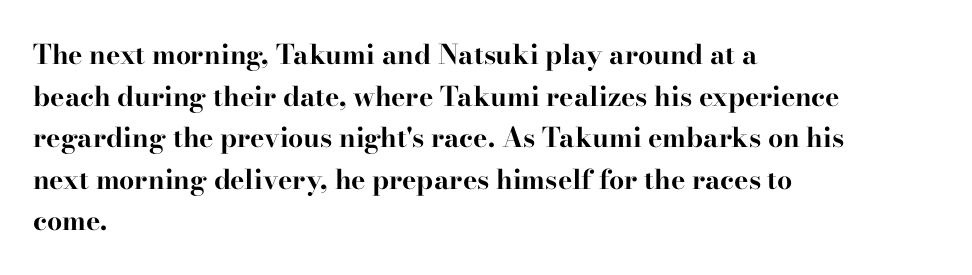
This sample keeps an unexceptional amount of space between lines. Which margin do the lines hug? The left one — the right edge is uneven. The specimen omits any rule beneath the text block's lines. Students, note that the glyphs here touch the page at normal intervals. This is heavy type, rendered in bold.
